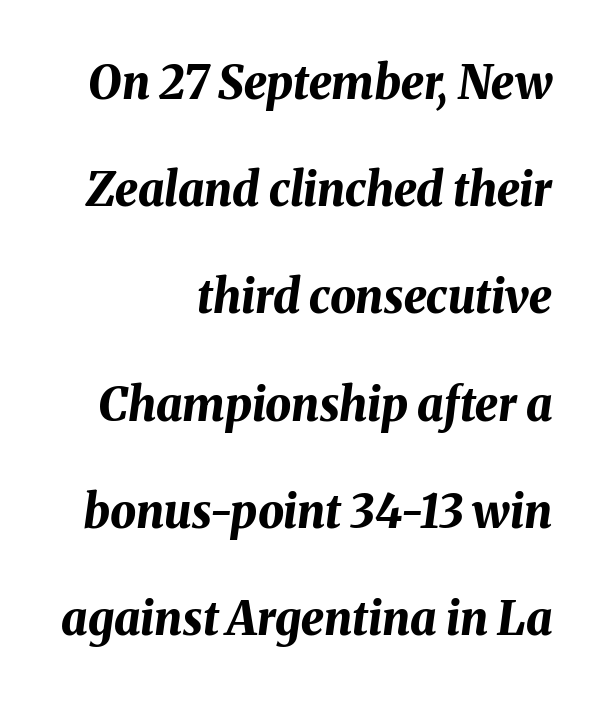
{"italic": "yes", "lean": "right", "slant_degrees": 8, "bold": "yes", "weight": "bold", "width": "normal", "stroke_contrast": "medium", "x_height": "medium", "monospaced": "no", "underline": "no", "align": "right", "line_spacing": "loose", "line_spacing_ratio": 2.33, "letter_spacing": "normal", "letter_spacing_em": 0.0, "glyph_px": 46}
